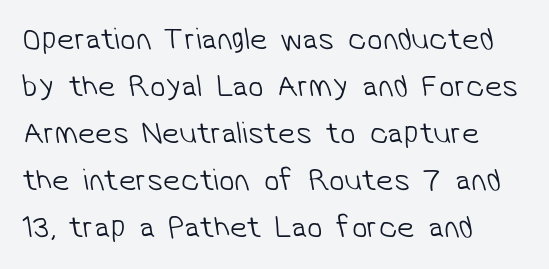
Decoration check: the copy has no underline. What stands out about the letter spacing? Nothing — it is the standard amount. I'd call this a sans setting — the letters go barefoot. The compositor pushed each line to the left boundary. Proportional: the letters do not fall into vertical columns. Caption: face not bold, strokes unweighted.
